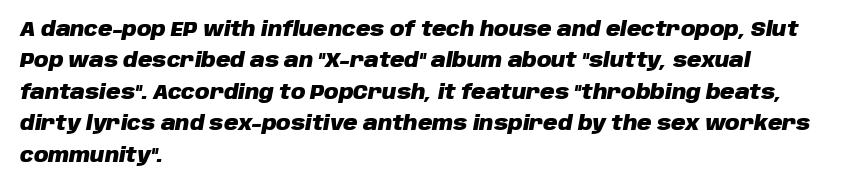
Q: Is the text bold? A: Yes.
Q: Is the text italic (slanted)? A: Yes, it leans right by about 10 degrees.
Q: Is the text underlined? A: No.
Q: How is the paragraph aligned? A: Left-aligned.
Q: Is the spacing between letters normal or unusually wide? A: Normal.
Q: Is the spacing between lines tight, normal or loose? A: Normal.
